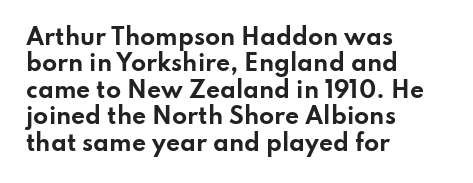
Stroke thickness is high; the sample reads as a true bold. Underline: absent. The horizontal fit of the characters is conventional and even. Do the letters lean? They stand straight. Horizontal alignment here is leftward, the default for most running prose.
